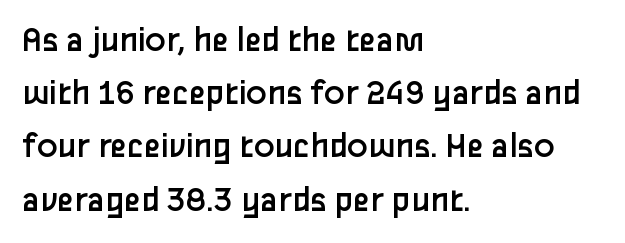
Q: Is the text bold? A: No.
Q: Is the text italic (slanted)? A: No, it is upright.
Q: Is the typeface a serif or a sans-serif typeface? A: Sans-serif.
Q: Is the text underlined? A: No.
Q: How is the paragraph aligned? A: Left-aligned.
Q: Is the spacing between letters normal or unusually wide? A: Normal.
Q: Is the spacing between lines tight, normal or loose? A: Normal.
Q: Width (condensed, normal, or wide)? A: Normal.
Q: Stroke contrast? A: Low.
Q: x-height? A: Medium.
Q: Monospaced? A: No.
